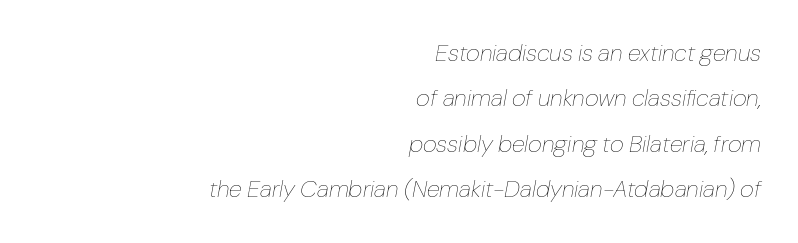
Line ends are locked; line starts wander. Weight: in the light-to-regular range. The glyphs look as if they've been sheared to an angle. Any mark beneath the type? The region is blank.
